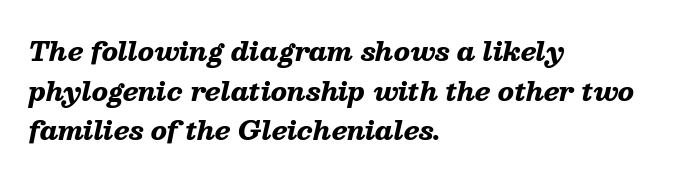
Q: Is the text bold? A: Yes.
Q: Is the text italic (slanted)? A: Yes, it leans right by about 13 degrees.
Q: Is the text underlined? A: No.
Q: How is the paragraph aligned? A: Left-aligned.
Q: Is the spacing between letters normal or unusually wide? A: Normal.
Q: Is the spacing between lines tight, normal or loose? A: Normal.
